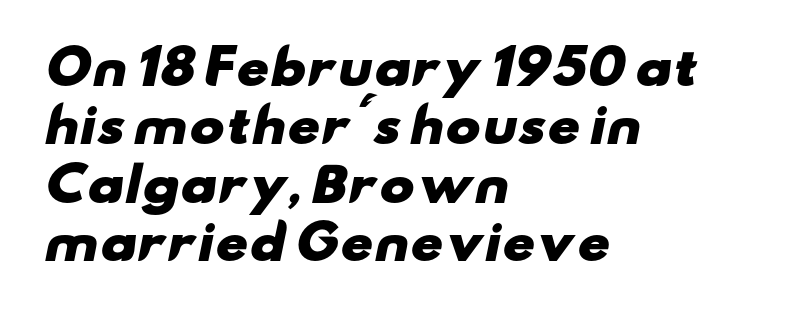
Q: Is the text bold? A: Yes.
Q: Is the typeface a serif or a sans-serif typeface? A: Sans-serif.
Q: Is the text underlined? A: No.
Q: How is the paragraph aligned? A: Left-aligned.
Q: Is the spacing between letters normal or unusually wide? A: Normal.
Q: Width (condensed, normal, or wide)? A: Wide.
Q: Stroke contrast? A: Low.
Q: x-height? A: Small.
Q: Monospaced? A: No.
